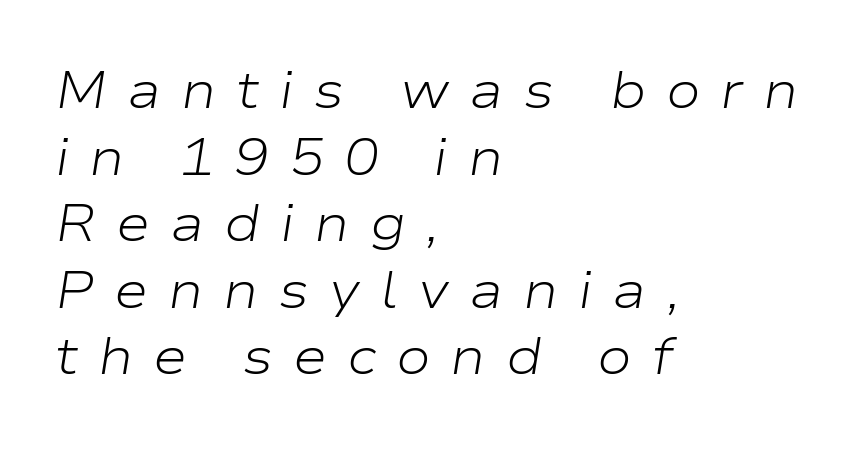
The image shows 52 px light, wide type, italic (leaning right); set left-aligned, normal line spacing (1.28x), unusually wide letter spacing (+0.38 em), not underlined; low stroke contrast and a medium x-height.
